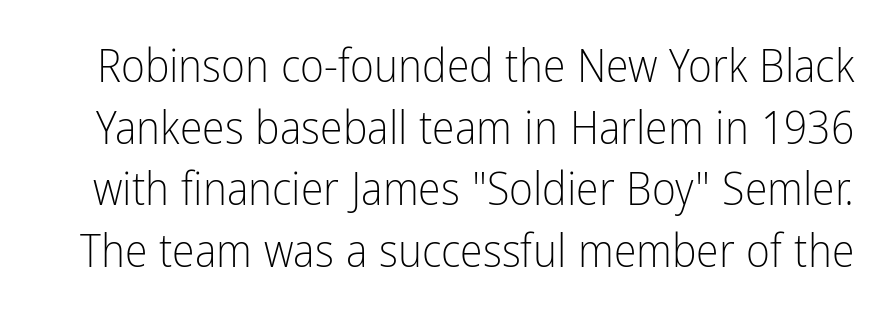
{"serif": "no", "italic": "no", "bold": "no", "weight": "light", "width": "condensed", "stroke_contrast": "low", "x_height": "medium", "monospaced": "no", "underline": "no", "line_spacing": "normal", "line_spacing_ratio": 1.34, "letter_spacing": "normal", "letter_spacing_em": 0.0, "glyph_px": 46}
